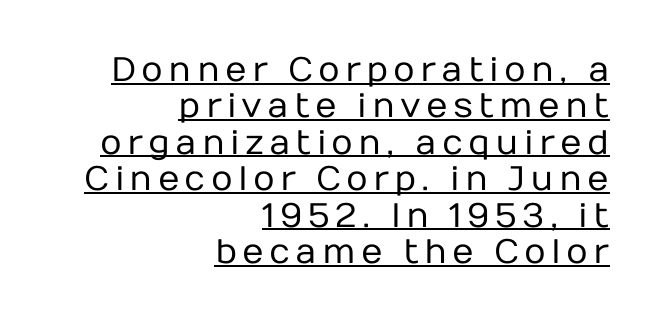
{"serif": "no", "italic": "no", "bold": "no", "weight": "regular", "width": "normal", "stroke_contrast": "low", "x_height": "medium", "monospaced": "no", "underline": "yes", "align": "right", "line_spacing": "tight", "line_spacing_ratio": 1.07, "glyph_px": 34}
